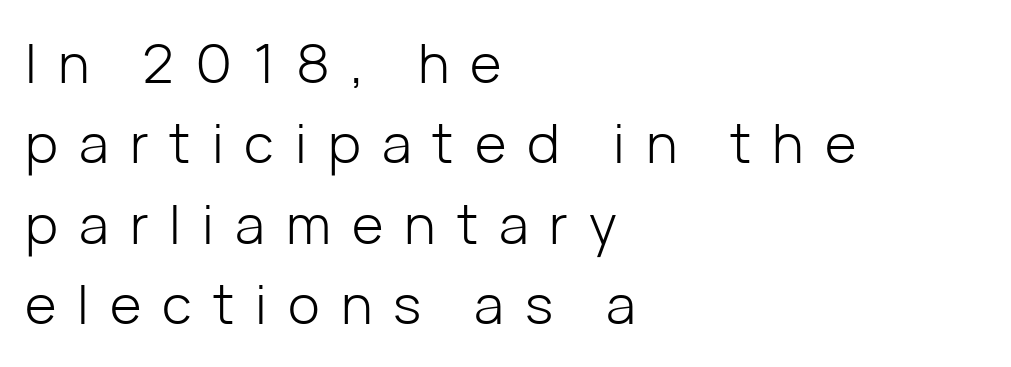
The image shows 54 px light sans-serif type, upright; set left-aligned, normal line spacing (1.49x), unusually wide letter spacing (+0.39 em), not underlined; low stroke contrast and a medium x-height.
